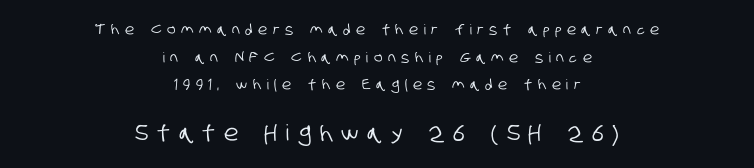
{"underline": "no", "align": "center", "line_spacing": "loose", "line_spacing_ratio": 1.97, "letter_spacing": "wide", "letter_spacing_em": 0.4, "larger_block": "second", "size_ratio": 1.57, "glyph_px": 22}
